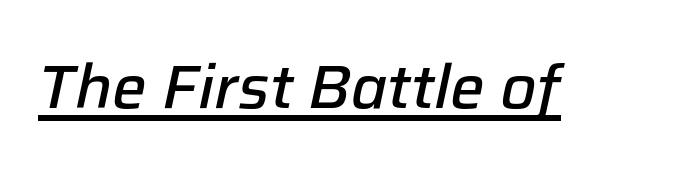
The image shows 61 px semibold type, italic (leaning right); set normal letter spacing, underlined; low stroke contrast and a medium x-height.
